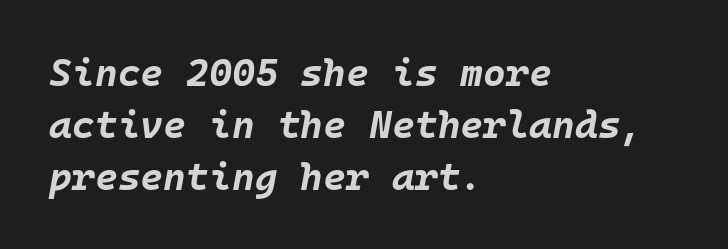
{"italic": "yes", "lean": "right", "slant_degrees": 10, "bold": "yes", "weight": "bold", "width": "normal", "stroke_contrast": "low", "x_height": "large", "monospaced": "yes", "underline": "no", "align": "left", "line_spacing": "normal", "line_spacing_ratio": 1.33, "letter_spacing": "normal", "letter_spacing_em": 0.0, "glyph_px": 39}
